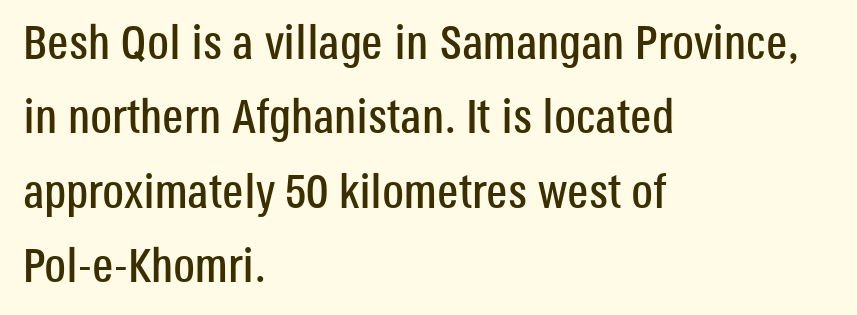
The image shows 48 px condensed sans-serif type, upright; set left-aligned, normal line spacing (1.55x), normal letter spacing, not underlined; low stroke contrast and a large x-height.
